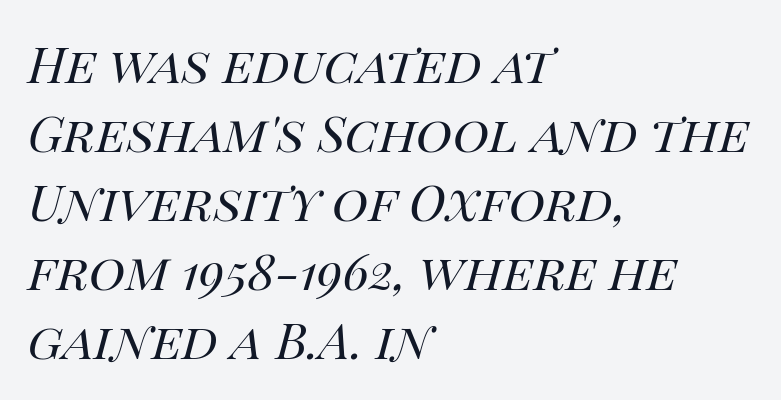
The letters sit at their default tracking, neither squeezed nor spread. Normally led — the rows are evenly, conventionally spaced. Looks like regular typesetting: each glyph gets only the width it needs. A typesetter would mark this as italic. Stroke mass is kept to a normal reading level or below. Honestly, there is no underline to notice here at all.
